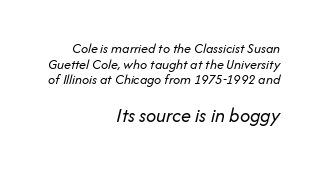
Q: Is the text bold? A: No.
Q: Is the text italic (slanted)? A: Yes, it leans right by about 14 degrees.
Q: Is the text underlined? A: No.
Q: How is the paragraph aligned? A: Right-aligned.
Q: Is the spacing between letters normal or unusually wide? A: Normal.
Q: Is the spacing between lines tight, normal or loose? A: Tight.
Q: Which block of text is set in a larger size, the first (top) or the second (bottom)? A: The second (bottom) one.
